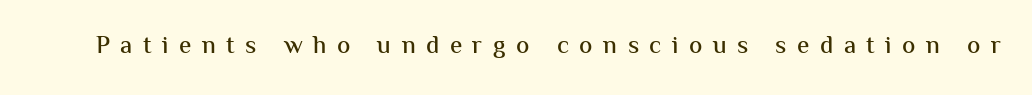
The image shows 25 px text type, upright; set unusually wide letter spacing (+0.42 em), not underlined.
